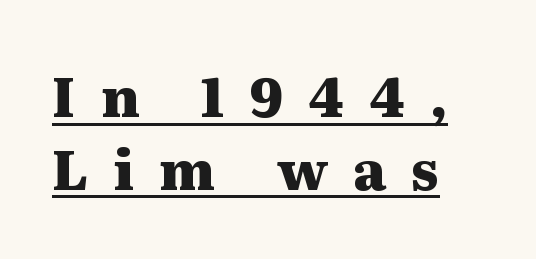
As a designer I'd log this as weight 700, bold. Successive baselines arrive at the customary interval. This rendering widens character spacing well past its baseline value. Check where the strokes stop: tiny serifs finish them off.
